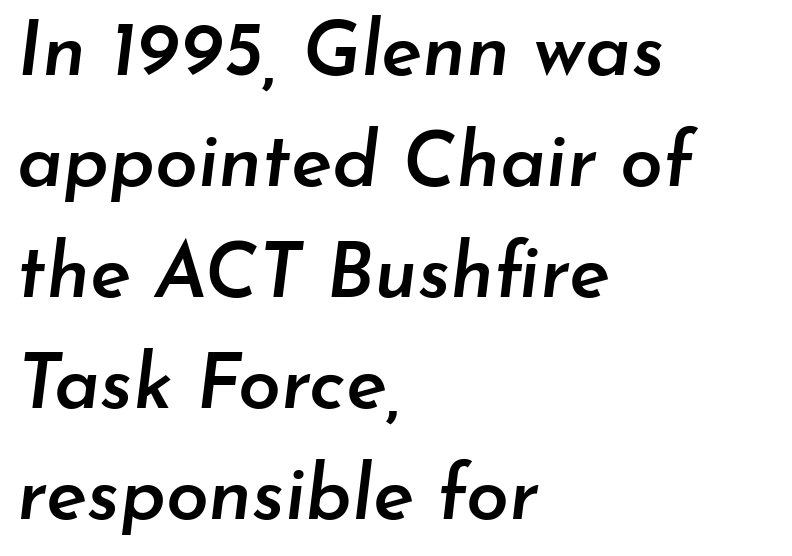
Caption: standard tracking, unaltered. A bare baseline throughout the passage. The space between consecutive lines is moderate. Strokes here are thickened, but only to semibold level.
